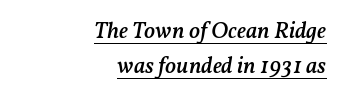
How are the letters spaced? Ordinarily, with no added tracking. This block has exactly the height ordinary leading produces. The face used here has a pronounced slope to its letters. Notice how the passage keeps a crisp vertical edge on the right only.
